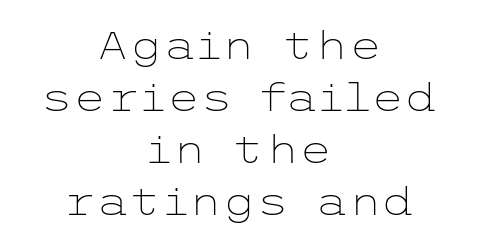
The image shows 38 px light, wide sans-serif type, upright; set centered, normal line spacing (1.37x), normal letter spacing, not underlined; low stroke contrast and a medium x-height.
